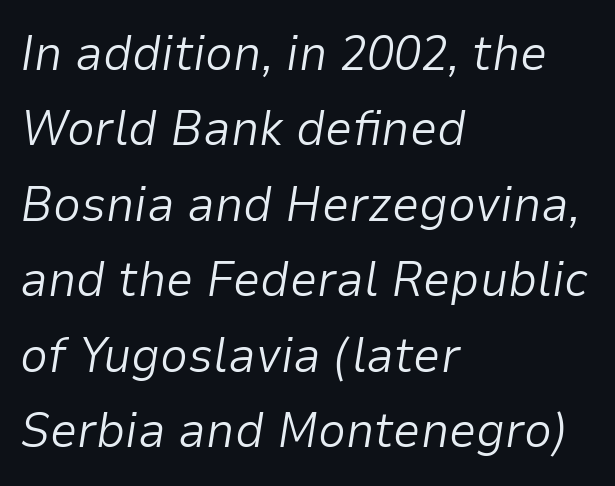
Q: Is the text bold? A: No.
Q: Is the text italic (slanted)? A: Yes, it leans right by about 9 degrees.
Q: Is the text underlined? A: No.
Q: How is the paragraph aligned? A: Left-aligned.
Q: Is the spacing between letters normal or unusually wide? A: Normal.
Q: Is the spacing between lines tight, normal or loose? A: Normal.
Q: Width (condensed, normal, or wide)? A: Normal.
Q: Stroke contrast? A: Low.
Q: x-height? A: Medium.
Q: Monospaced? A: No.
